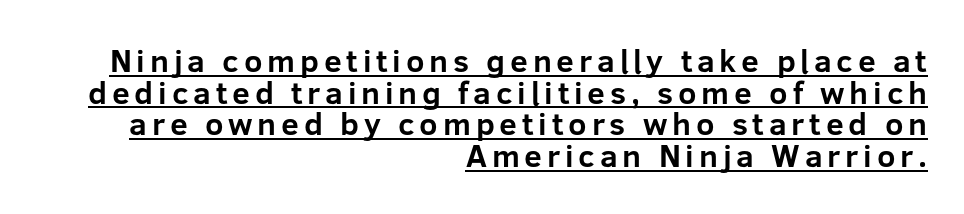
{"serif": "no", "italic": "no", "bold": "yes", "weight": "bold", "width": "normal", "stroke_contrast": "low", "x_height": "medium", "monospaced": "no", "underline": "yes", "align": "right", "line_spacing": "tight", "line_spacing_ratio": 0.99, "glyph_px": 32}
